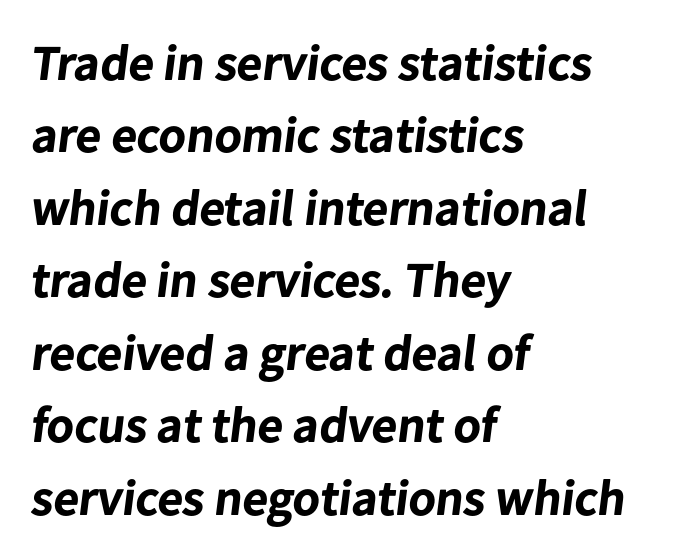
The tracking reads as untouched default to a designer's eye. The lines are quadded left. Is this a fixed-width face? No — the glyphs have proportional, varying widths. Letters rest on an invisible, unmarked baseline. The type family on display is of the sans-serif kind.
